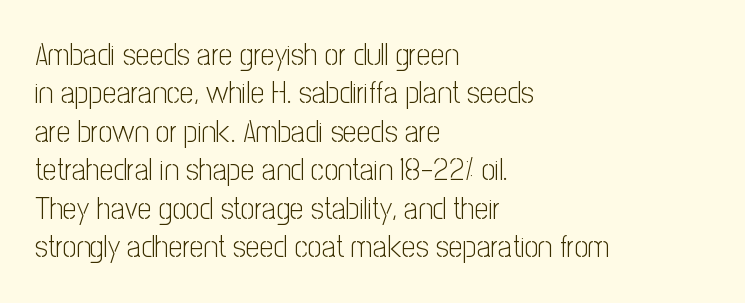
A classic flush-left, rag-right setting is used for this passage. Check under the words: just untouched page. The letterforms sit at book weight or below. Serifs: no, the terminals of the letterforms are clean. The horizontal fit of the characters is conventional and even. These lines were composed using upright roman letters.
